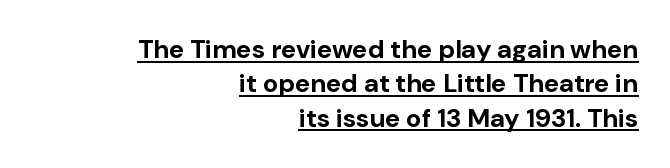
Q: Is the text bold? A: Yes.
Q: Is the text italic (slanted)? A: No, it is upright.
Q: Is the text underlined? A: Yes.
Q: How is the paragraph aligned? A: Right-aligned.
Q: Is the spacing between letters normal or unusually wide? A: Normal.
Q: Is the spacing between lines tight, normal or loose? A: Normal.
